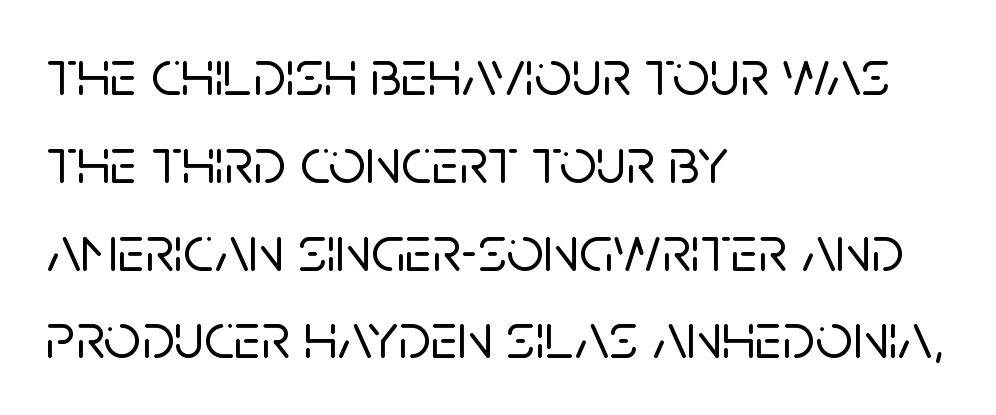
{"serif": "no", "italic": "no", "width": "normal", "stroke_contrast": "low", "x_height": "large", "monospaced": "no", "underline": "no", "align": "left", "line_spacing": "normal", "line_spacing_ratio": 1.33, "letter_spacing": "normal", "letter_spacing_em": 0.0, "glyph_px": 66}
